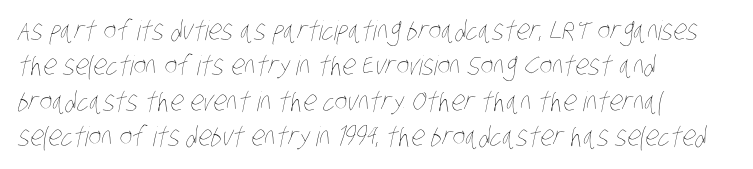
The image shows 27 px text type; set left-aligned, normal line spacing (1.31x), normal letter spacing, not underlined.
